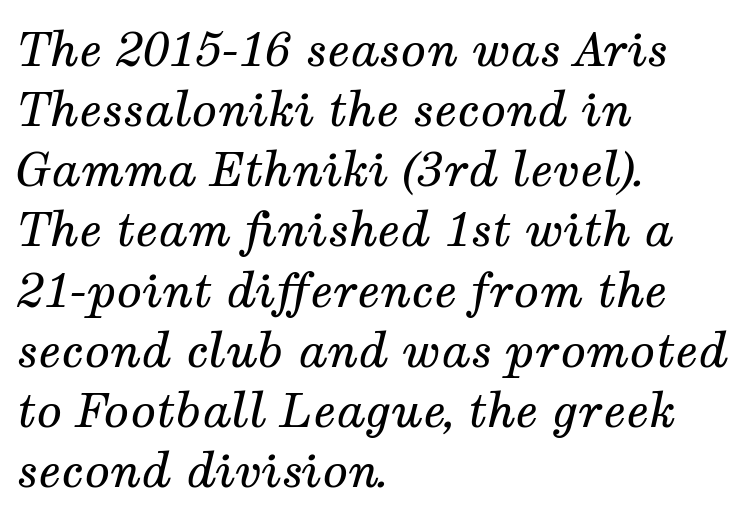
{"serif": "yes", "italic": "yes", "lean": "right", "slant_degrees": 12, "bold": "no", "weight": "regular", "width": "normal", "stroke_contrast": "medium", "x_height": "medium", "monospaced": "no", "underline": "no", "align": "left", "line_spacing": "normal", "line_spacing_ratio": 1.28, "letter_spacing": "normal", "letter_spacing_em": 0.0, "glyph_px": 47}
